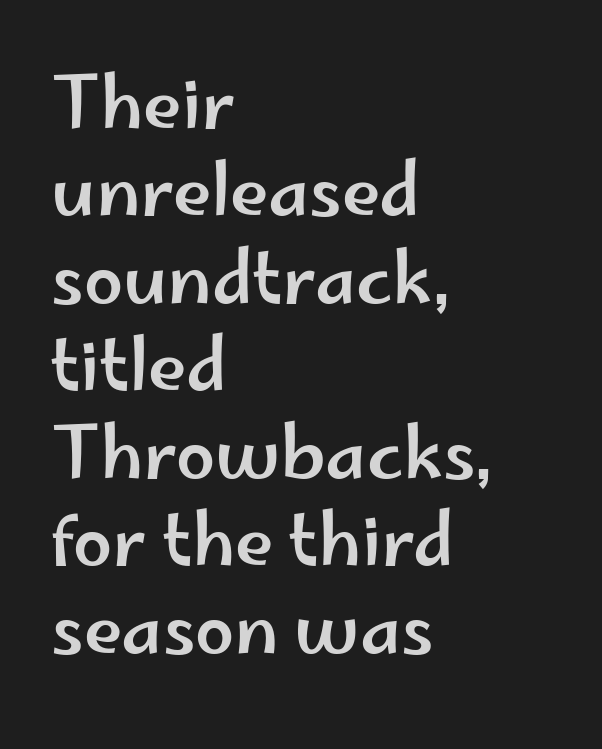
{"serif": "no", "italic": "no", "width": "wide", "stroke_contrast": "low", "x_height": "small", "monospaced": "no", "underline": "no", "align": "left", "line_spacing": "normal", "line_spacing_ratio": 1.25, "letter_spacing": "normal", "letter_spacing_em": 0.0, "glyph_px": 70}
